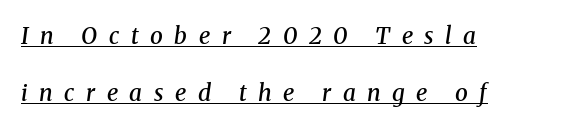
If you drew a line through each stem, it would be angled. The letterforms stand isolated, each surrounded by extra space. Does the weight exceed regular? Yes, but only to semibold. Which margin do the lines hug? The left one — the right edge is uneven.
